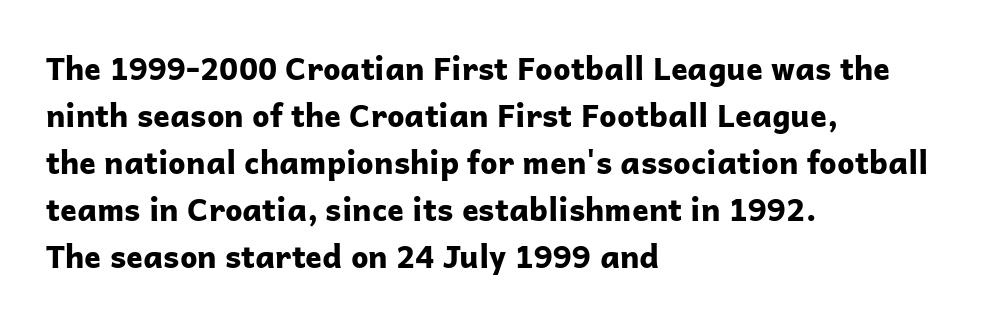
Q: Is the text bold? A: Yes.
Q: Is the text italic (slanted)? A: No, it is upright.
Q: Is the typeface a serif or a sans-serif typeface? A: Sans-serif.
Q: Is the text underlined? A: No.
Q: How is the paragraph aligned? A: Left-aligned.
Q: Is the spacing between letters normal or unusually wide? A: Normal.
Q: Is the spacing between lines tight, normal or loose? A: Normal.
Q: Width (condensed, normal, or wide)? A: Normal.
Q: Stroke contrast? A: Low.
Q: x-height? A: Medium.
Q: Monospaced? A: No.
